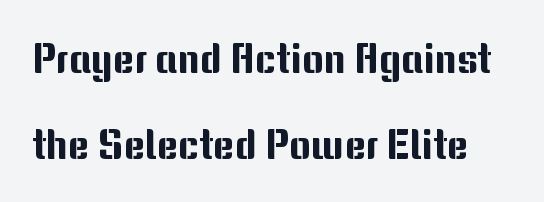
The image shows 41 px sans-serif type, upright; set loose line spacing (2.1x), normal letter spacing, not underlined; medium stroke contrast and a medium x-height.
